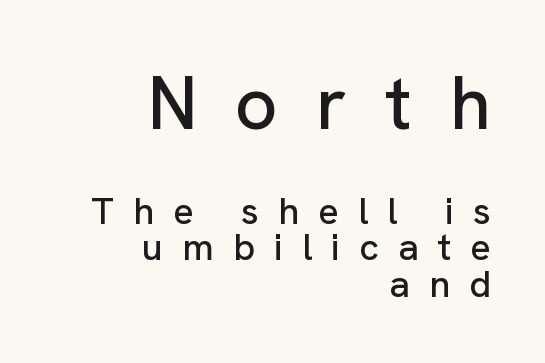
Q: Is the text italic (slanted)? A: No, it is upright.
Q: Is the typeface a serif or a sans-serif typeface? A: Sans-serif.
Q: Is the text underlined? A: No.
Q: How is the paragraph aligned? A: Right-aligned.
Q: Is the spacing between letters normal or unusually wide? A: Unusually wide.
Q: Is the spacing between lines tight, normal or loose? A: Tight.
Q: Which block of text is set in a larger size, the first (top) or the second (bottom)? A: The first (top) one.
Q: Width (condensed, normal, or wide)? A: Normal.
Q: Stroke contrast? A: Low.
Q: x-height? A: Medium.
Q: Monospaced? A: No.
